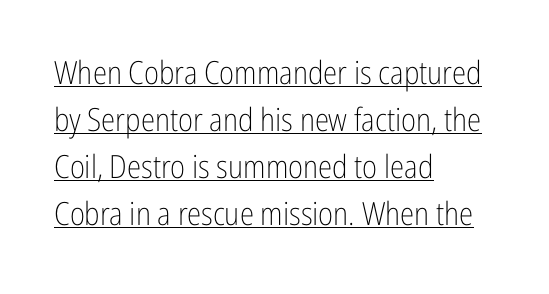
{"serif": "no", "italic": "no", "bold": "no", "weight": "light", "width": "condensed", "stroke_contrast": "low", "x_height": "medium", "monospaced": "no", "underline": "yes", "align": "left", "line_spacing": "normal", "line_spacing_ratio": 1.47, "letter_spacing": "normal", "letter_spacing_em": 0.0, "glyph_px": 32}
